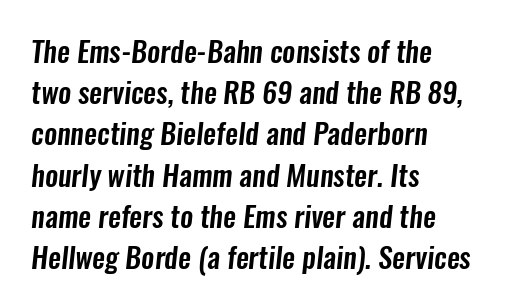
The image shows 29 px condensed sans-serif type; set left-aligned, normal line spacing (1.42x), normal letter spacing, not underlined; low stroke contrast and a medium x-height.
